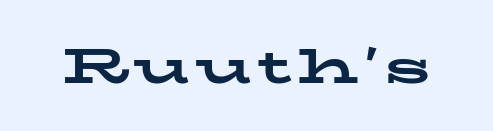
{"serif": "yes", "italic": "no", "bold": "yes", "weight": "bold", "width": "wide", "stroke_contrast": "low", "x_height": "medium", "monospaced": "no", "underline": "no", "glyph_px": 49}
